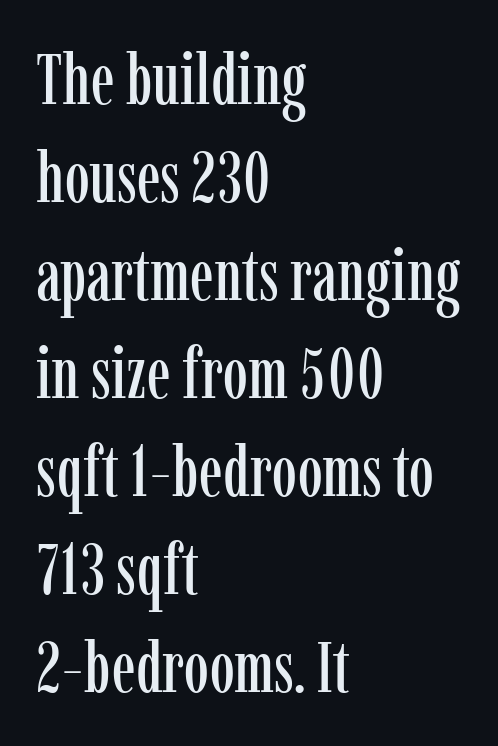
The letterforms sit shoulder to shoulder at normal distance. Varying glyph widths throughout — classic text-font behaviour. The space directly below the letters is spotless. If you measured baseline to baseline, you'd find a middling distance. Horizontal alignment here is leftward, the default for most running prose.
